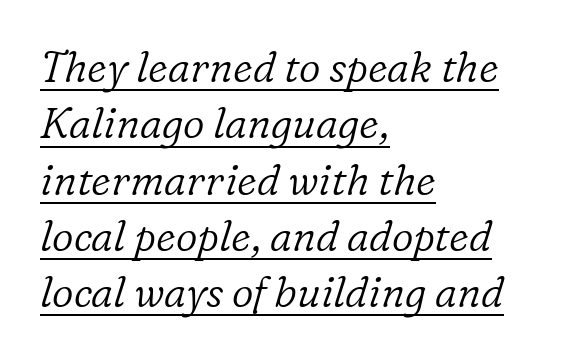
Q: Is the text bold? A: No.
Q: Is the text italic (slanted)? A: Yes, it leans right by about 16 degrees.
Q: Is the typeface a serif or a sans-serif typeface? A: Serif.
Q: Is the text underlined? A: Yes.
Q: How is the paragraph aligned? A: Left-aligned.
Q: Is the spacing between letters normal or unusually wide? A: Normal.
Q: Is the spacing between lines tight, normal or loose? A: Normal.
Q: Width (condensed, normal, or wide)? A: Normal.
Q: Stroke contrast? A: Low.
Q: x-height? A: Medium.
Q: Monospaced? A: No.
